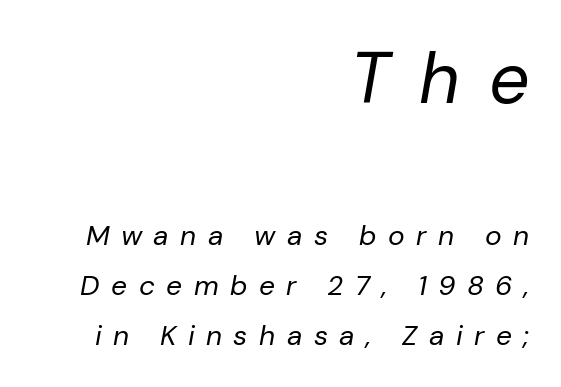
The initial chunk of copy outweighs the following chunk in type size. Weight: not bold — regular or lighter. The lines in this sample share a right terminus and differ only in where they begin. The passage shown is typed in a proportional face where columns would drift. The specimen reads as italic at a glance. The specimen omits any rule beneath the text block's lines.
